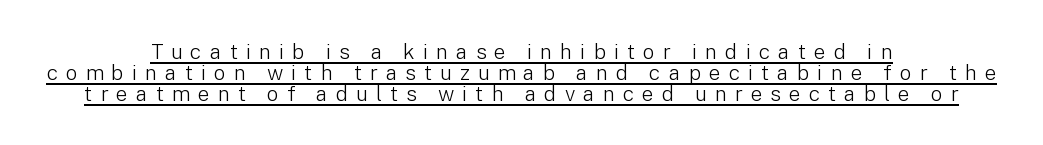
The image shows 21 px text type, upright; set centered, tight line spacing (0.99x), unusually wide letter spacing (+0.38 em), underlined.
